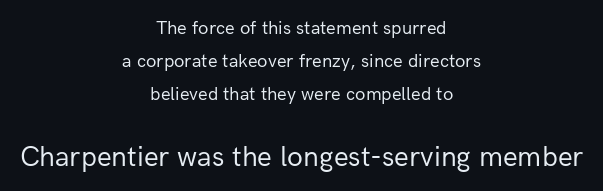
The rendering uses natural spacing where letterforms have individual widths. Short note: letters normally spaced. You can tell from the bare stems that sans-serif type was used. Both edges are ragged and mirror each other, which tells us the setting is centered. Type without underlining. The type sits square on the baseline with zero lean.
